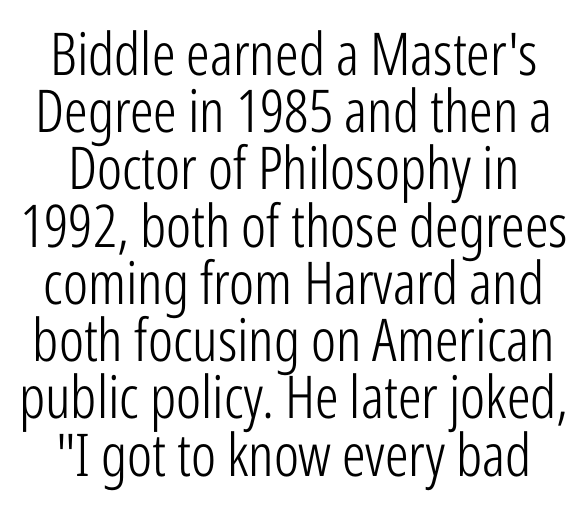
{"serif": "no", "italic": "no", "bold": "no", "weight": "light", "width": "condensed", "stroke_contrast": "low", "x_height": "medium", "monospaced": "no", "underline": "no", "line_spacing": "tight", "line_spacing_ratio": 0.97, "letter_spacing": "normal", "letter_spacing_em": 0.0, "glyph_px": 59}
